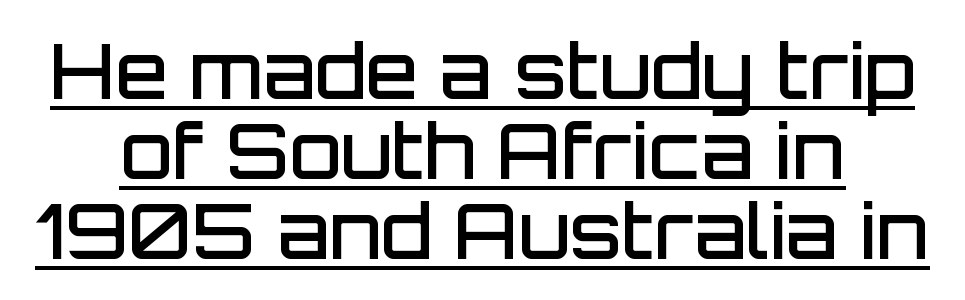
Q: Is the text bold? A: Semi-bold.
Q: Is the text italic (slanted)? A: No, it is upright.
Q: Is the typeface a serif or a sans-serif typeface? A: Sans-serif.
Q: Is the text underlined? A: Yes.
Q: Is the spacing between letters normal or unusually wide? A: Normal.
Q: Is the spacing between lines tight, normal or loose? A: Tight.
Q: Width (condensed, normal, or wide)? A: Normal.
Q: Stroke contrast? A: Low.
Q: x-height? A: Large.
Q: Monospaced? A: No.
